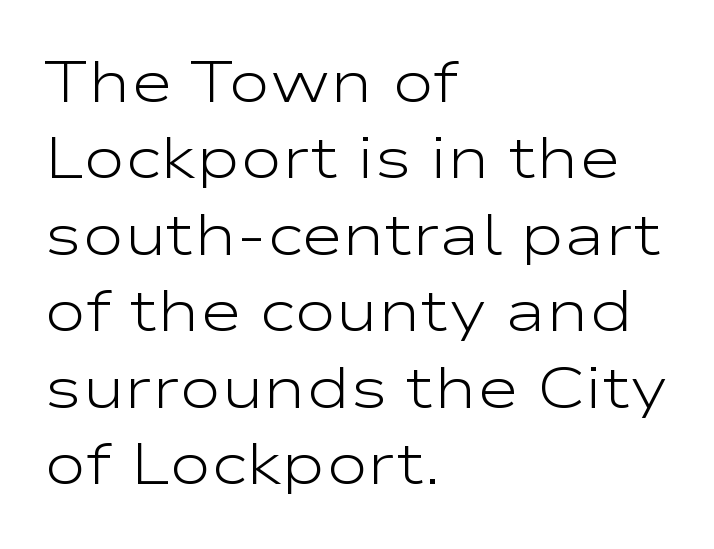
The image shows 57 px light, wide sans-serif type, upright; set left-aligned, normal line spacing (1.34x), normal letter spacing, not underlined; low stroke contrast and a medium x-height.
